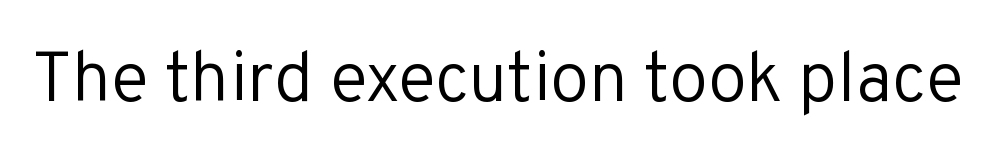
Q: Is the text bold? A: No.
Q: Is the text italic (slanted)? A: No, it is upright.
Q: Is the typeface a serif or a sans-serif typeface? A: Sans-serif.
Q: Is the text underlined? A: No.
Q: Is the spacing between letters normal or unusually wide? A: Normal.
Q: Width (condensed, normal, or wide)? A: Normal.
Q: Stroke contrast? A: Low.
Q: x-height? A: Medium.
Q: Monospaced? A: No.
